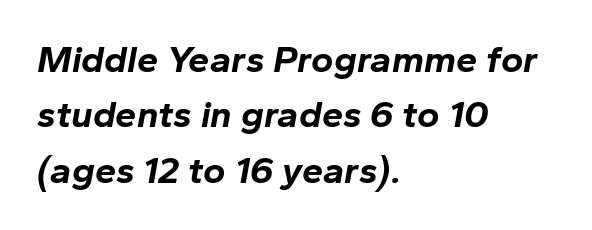
{"italic": "yes", "lean": "right", "slant_degrees": 10, "bold": "yes", "weight": "bold", "width": "normal", "stroke_contrast": "low", "x_height": "medium", "monospaced": "no", "underline": "no", "align": "left", "line_spacing": "normal", "line_spacing_ratio": 1.46, "letter_spacing": "normal", "letter_spacing_em": 0.0, "glyph_px": 38}
